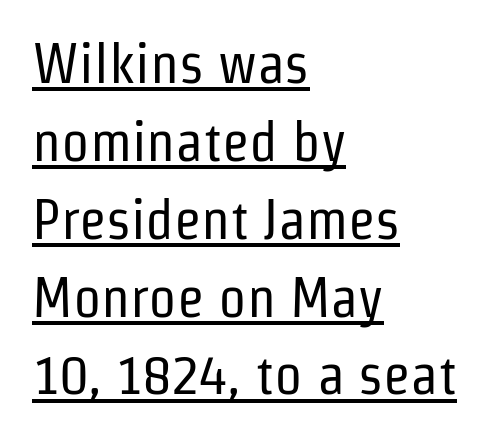
The image shows 56 px regular-weight, condensed sans-serif type, upright; set left-aligned, normal line spacing (1.39x), normal letter spacing, underlined; low stroke contrast and a medium x-height.
